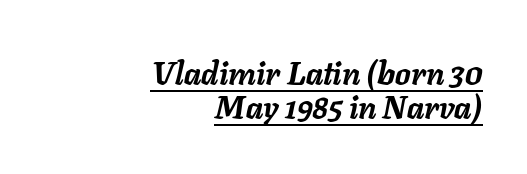
The image shows 31 px semibold type, italic (leaning right); set right-aligned, tight line spacing (1.09x), normal letter spacing, underlined; low stroke contrast and a medium x-height.
